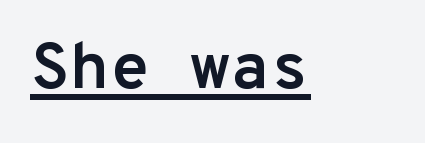
{"serif": "no", "italic": "no", "bold": "yes", "weight": "semibold", "width": "normal", "stroke_contrast": "low", "x_height": "medium", "monospaced": "yes", "underline": "yes", "letter_spacing": "normal", "letter_spacing_em": 0.0, "glyph_px": 65}
